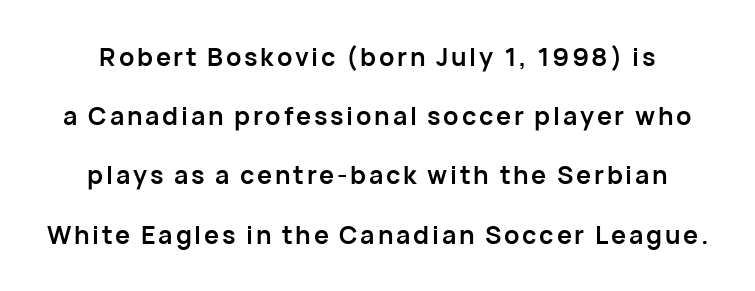
{"italic": "no", "bold": "yes", "underline": "no", "line_spacing": "loose", "line_spacing_ratio": 2.37, "glyph_px": 25}
